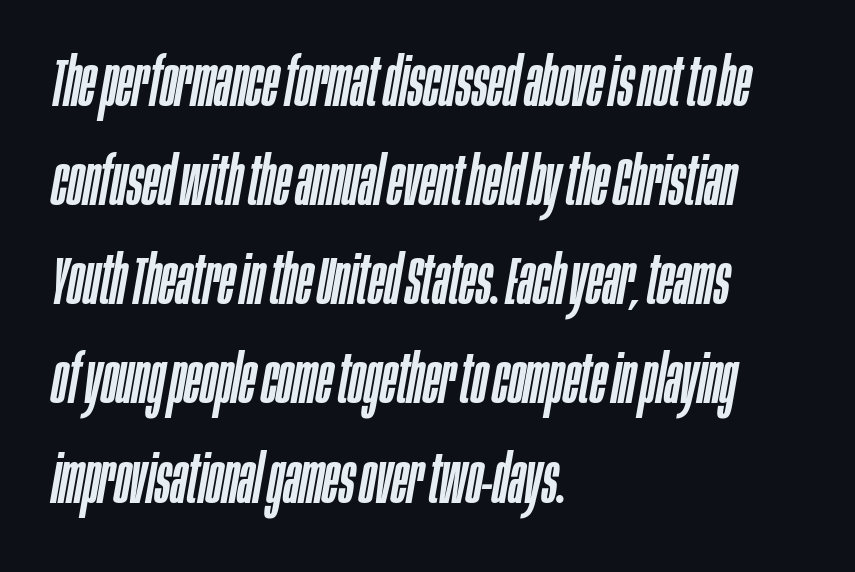
{"italic": "yes", "lean": "right", "slant_degrees": 10, "width": "condensed", "stroke_contrast": "low", "x_height": "large", "monospaced": "no", "underline": "no", "align": "left", "line_spacing": "normal", "line_spacing_ratio": 1.48, "letter_spacing": "normal", "letter_spacing_em": 0.0, "glyph_px": 67}
